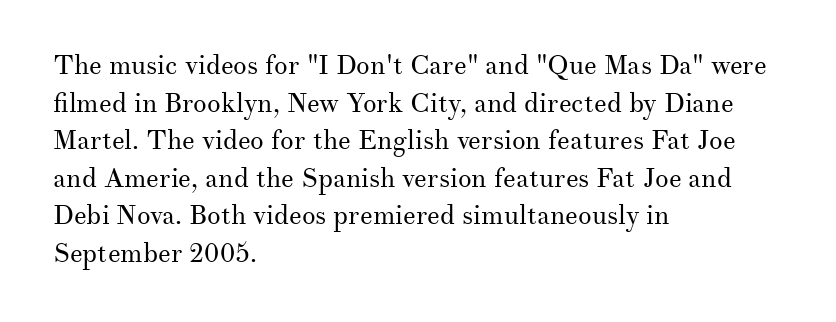
The image shows 27 px text type, upright; set left-aligned, normal line spacing (1.39x), normal letter spacing, not underlined.
